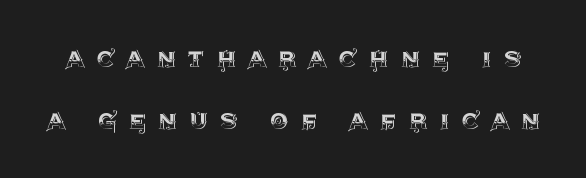
Q: Is the text italic (slanted)? A: No, it is upright.
Q: Is the text underlined? A: No.
Q: Is the spacing between letters normal or unusually wide? A: Unusually wide.
Q: Is the spacing between lines tight, normal or loose? A: Loose.
Q: Width (condensed, normal, or wide)? A: Normal.
Q: x-height? A: Large.
Q: Monospaced? A: No.
